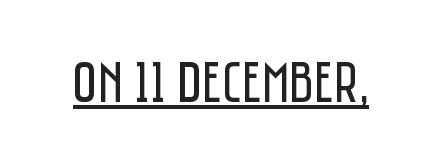
Q: Is the text bold? A: No.
Q: Is the text italic (slanted)? A: No, it is upright.
Q: Is the typeface a serif or a sans-serif typeface? A: Sans-serif.
Q: Is the text underlined? A: Yes.
Q: Is the spacing between letters normal or unusually wide? A: Normal.
Q: Width (condensed, normal, or wide)? A: Condensed.
Q: Stroke contrast? A: Low.
Q: x-height? A: Large.
Q: Monospaced? A: No.
